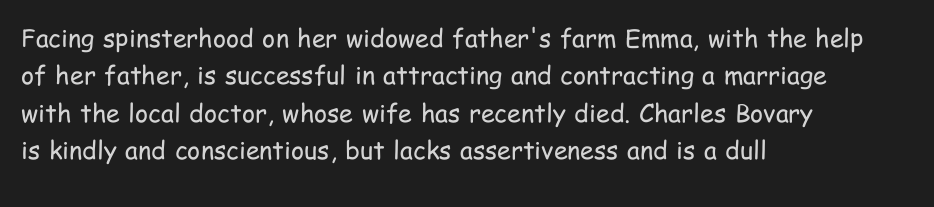
{"italic": "no", "bold": "no", "underline": "no", "align": "left", "line_spacing": "normal", "line_spacing_ratio": 1.5, "letter_spacing": "normal", "letter_spacing_em": 0.0, "glyph_px": 25}
